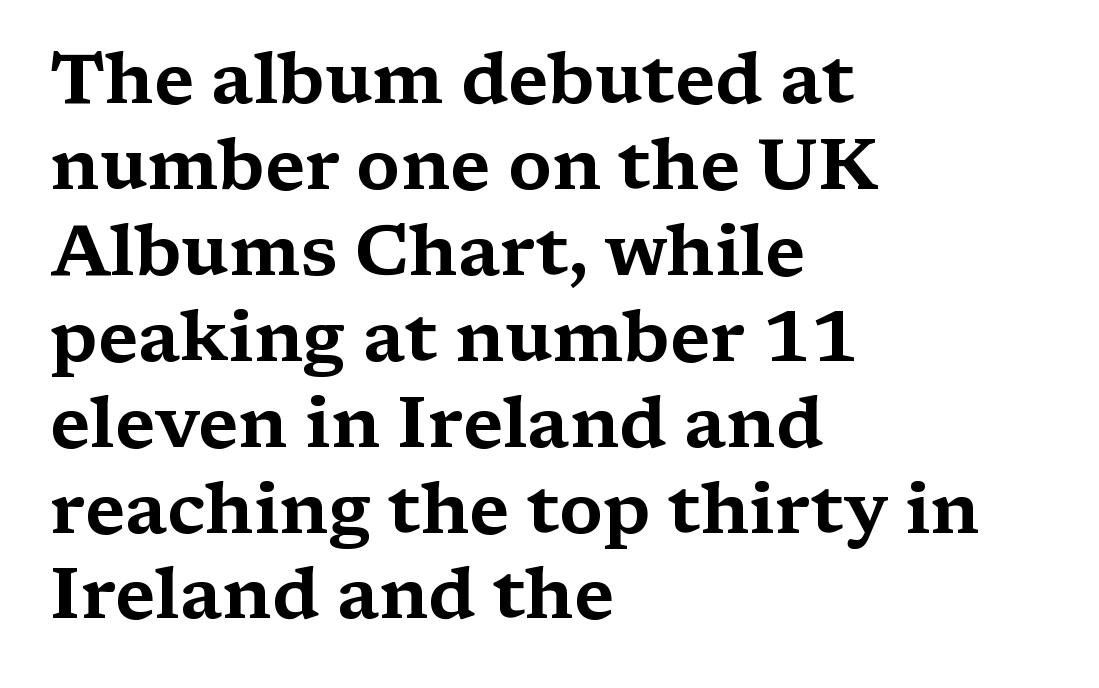
The font family rendered here belongs to the serif group. Notice how the stems are strictly vertical — no italics here. The rendering anchors every line to the left-hand side. Think of a printed novel: that variable character pitch is what you see here. The tracking reads as untouched default to a designer's eye.
